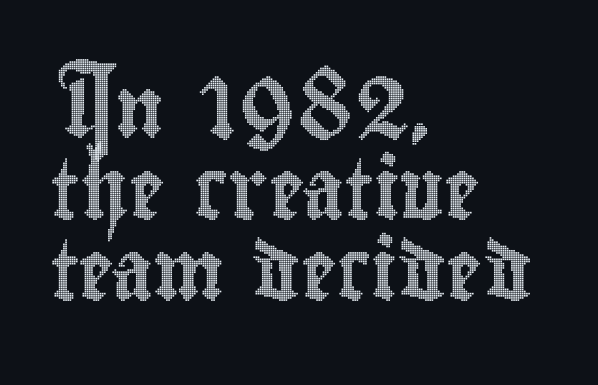
{"italic": "no", "width": "condensed", "x_height": "small", "monospaced": "no", "underline": "no", "align": "left", "line_spacing": "normal", "line_spacing_ratio": 1.36, "letter_spacing": "normal", "letter_spacing_em": 0.0, "glyph_px": 60}
